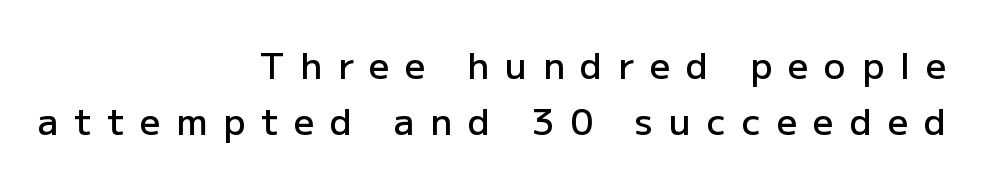
These lines stack with their right ends in a neat column. This is the regular roman posture of the typeface. You can tell from the bare stems that sans-serif type was used. This rendering features lettering with no underline. Substantial extra tracking has been applied to these lines.
